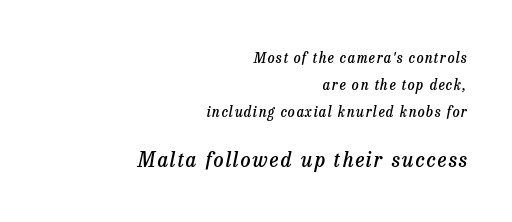
The image shows 20 px text type, italic (leaning right); set right-aligned, loose line spacing (1.94x), not underlined; the second (bottom) block is 1.43x larger.
